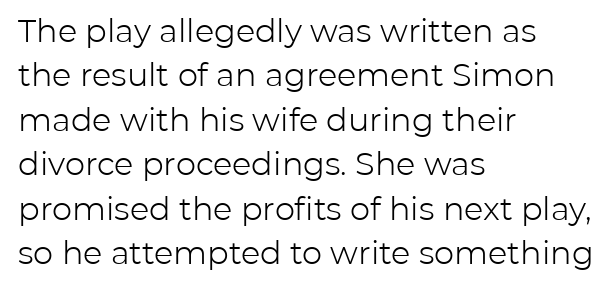
Plain, unruled lines of type. The face used here is proportionally spaced, like ordinary book or web type. Vertical stems look standard width or narrower in stroke. The leading is moderate, giving the passage an even texture.
